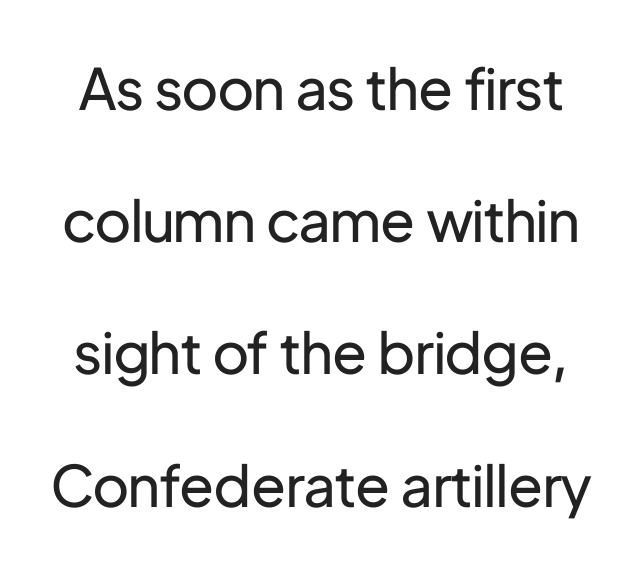
Q: Is the text bold? A: No.
Q: Is the text italic (slanted)? A: No, it is upright.
Q: Is the typeface a serif or a sans-serif typeface? A: Sans-serif.
Q: Is the text underlined? A: No.
Q: Is the spacing between letters normal or unusually wide? A: Normal.
Q: Is the spacing between lines tight, normal or loose? A: Loose.
Q: Width (condensed, normal, or wide)? A: Normal.
Q: Stroke contrast? A: Low.
Q: x-height? A: Medium.
Q: Monospaced? A: No.
